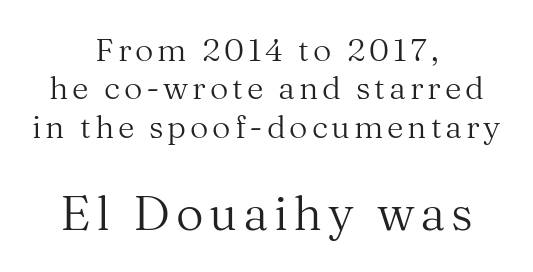
Q: Is the text bold? A: No.
Q: Is the text italic (slanted)? A: No, it is upright.
Q: Is the typeface a serif or a sans-serif typeface? A: Serif.
Q: Is the text underlined? A: No.
Q: How is the paragraph aligned? A: Centered.
Q: Which block of text is set in a larger size, the first (top) or the second (bottom)? A: The second (bottom) one.
Q: Width (condensed, normal, or wide)? A: Normal.
Q: Stroke contrast? A: Medium.
Q: x-height? A: Medium.
Q: Monospaced? A: No.
